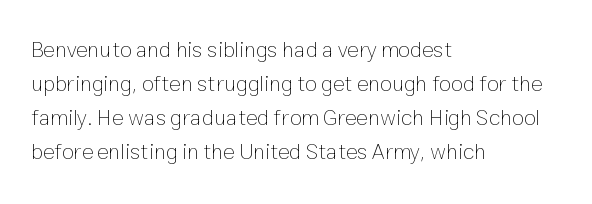
{"italic": "no", "bold": "no", "underline": "no", "align": "left", "line_spacing": "normal", "line_spacing_ratio": 1.55, "letter_spacing": "normal", "letter_spacing_em": 0.0, "glyph_px": 22}
